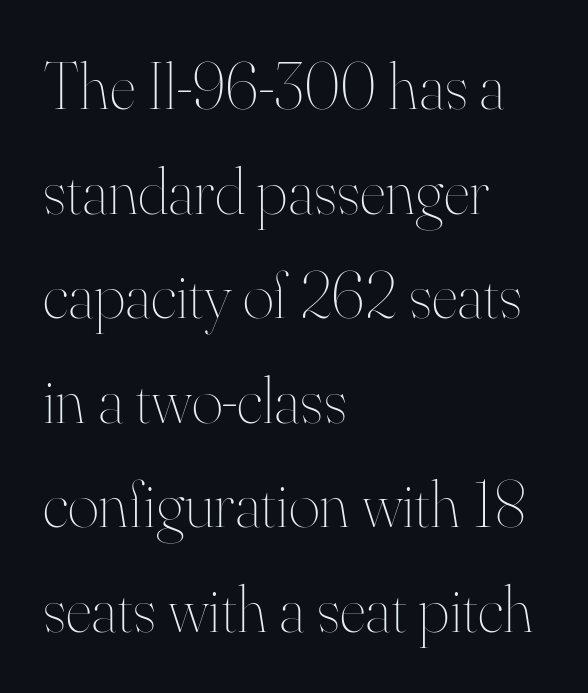
Q: Is the text bold? A: No.
Q: Is the text italic (slanted)? A: No, it is upright.
Q: Is the text underlined? A: No.
Q: How is the paragraph aligned? A: Left-aligned.
Q: Is the spacing between letters normal or unusually wide? A: Normal.
Q: Is the spacing between lines tight, normal or loose? A: Normal.
Q: Width (condensed, normal, or wide)? A: Normal.
Q: Stroke contrast? A: High.
Q: x-height? A: Small.
Q: Monospaced? A: No.
